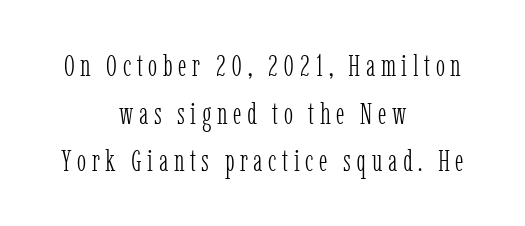
This block has exactly the height ordinary leading produces. The words here are not underlined. The designer went with a serif here, giving each stem small feet. The lettering holds an erect, upright posture throughout. Think of a printed novel: that variable character pitch is what you see here.
